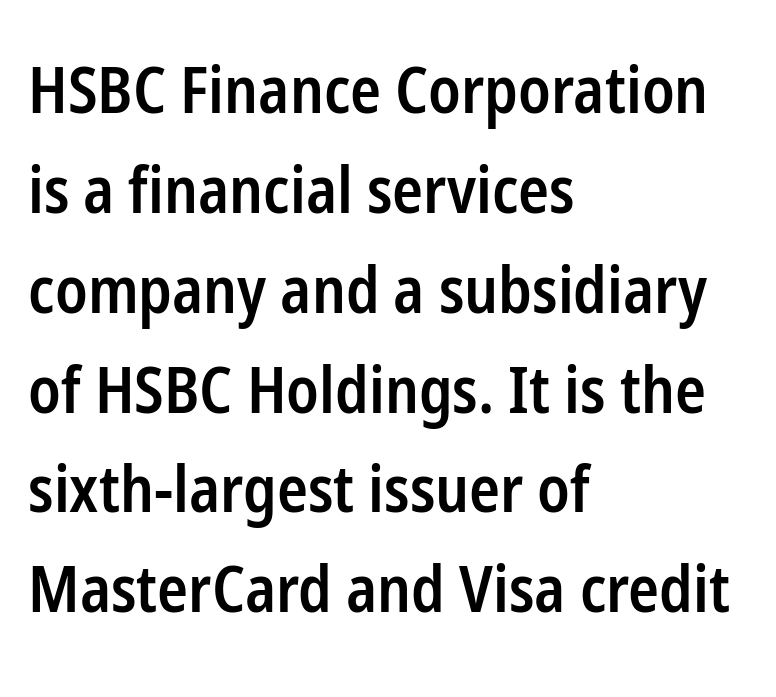
The image shows 64 px semibold, condensed sans-serif type, upright; set left-aligned, normal line spacing (1.56x), normal letter spacing, not underlined; low stroke contrast and a medium x-height.
